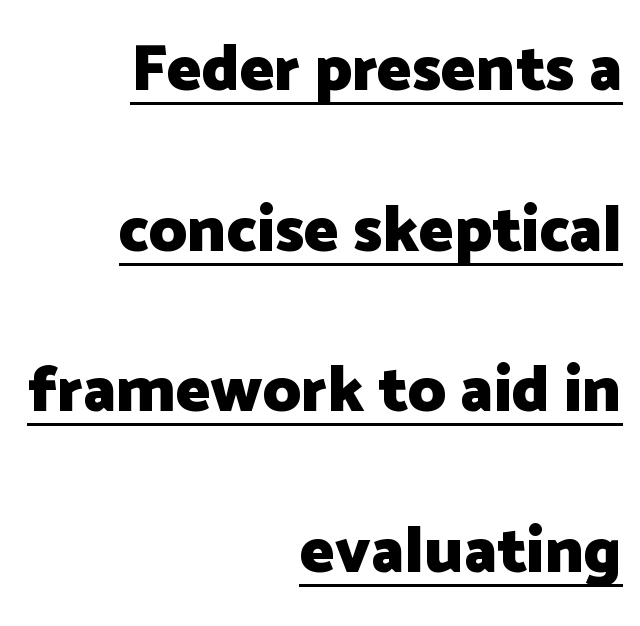
{"serif": "no", "italic": "no", "bold": "yes", "weight": "heavy", "width": "normal", "stroke_contrast": "low", "x_height": "medium", "monospaced": "no", "underline": "yes", "align": "right", "line_spacing": "loose", "line_spacing_ratio": 2.47, "letter_spacing": "normal", "letter_spacing_em": 0.0, "glyph_px": 65}
